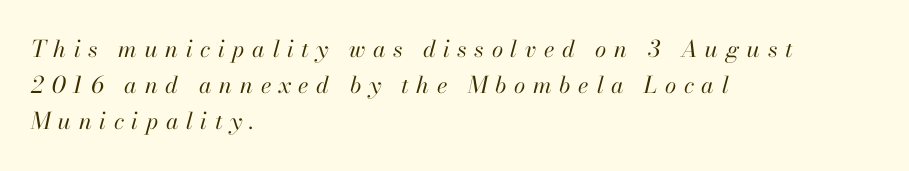
The image shows 23 px text type, italic (leaning right); set left-aligned, normal line spacing (1.57x), unusually wide letter spacing (+0.33 em), not underlined.
